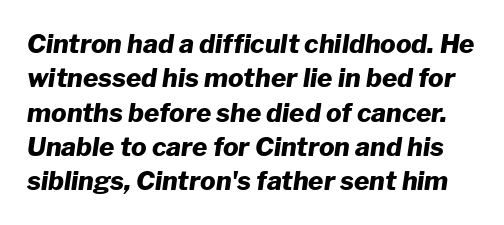
{"italic": "yes", "lean": "right", "slant_degrees": 8, "bold": "yes", "underline": "no", "line_spacing": "normal", "line_spacing_ratio": 1.32, "letter_spacing": "normal", "letter_spacing_em": 0.0, "glyph_px": 26}
